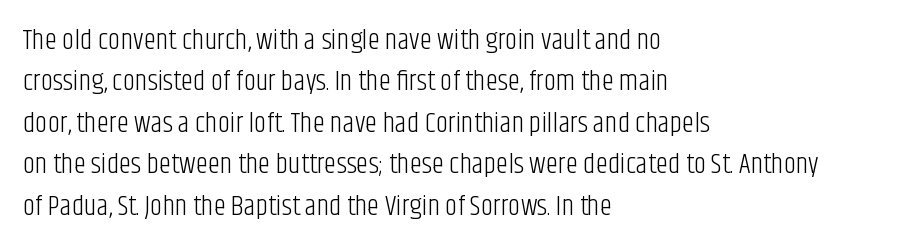
Vertical spacing — default. A light-to-regular cut is what we see here. This rendering employs a face without finishing strokes, i.e., a sans-serif. Just letters on the line, the space beneath them empty.
